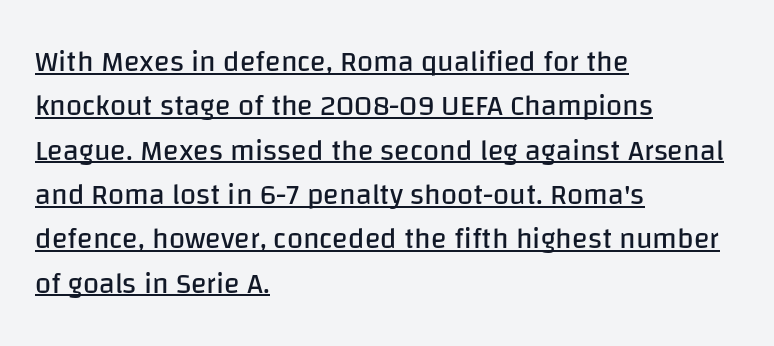
The image shows 29 px regular-weight sans-serif type, upright; set left-aligned, normal line spacing (1.53x), normal letter spacing, underlined; low stroke contrast and a large x-height.
